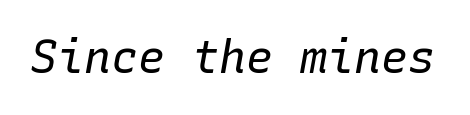
Q: Is the text bold? A: No.
Q: Is the text italic (slanted)? A: Yes, it leans right by about 10 degrees.
Q: Is the text underlined? A: No.
Q: Is the spacing between letters normal or unusually wide? A: Normal.
Q: Width (condensed, normal, or wide)? A: Normal.
Q: Stroke contrast? A: Low.
Q: x-height? A: Medium.
Q: Monospaced? A: Yes.
